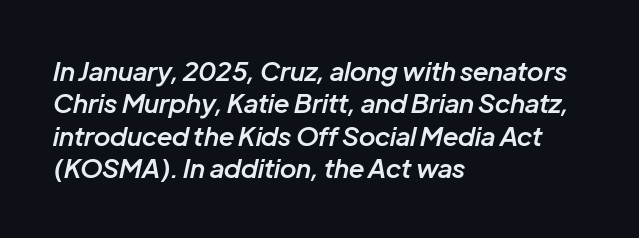
Q: Is the text bold? A: Semi-bold.
Q: Is the text italic (slanted)? A: Yes, it leans right by about 12 degrees.
Q: Is the text underlined? A: No.
Q: How is the paragraph aligned? A: Left-aligned.
Q: Is the spacing between letters normal or unusually wide? A: Normal.
Q: Is the spacing between lines tight, normal or loose? A: Normal.
